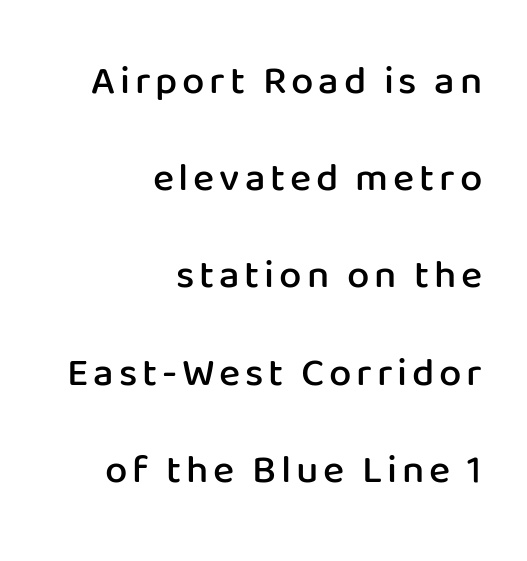
The zone under the glyphs is completely vacant. One glance says open: line gaps are wider than usual. As a designer I'd log this as weight 600, semibold. You could not count columns in this text — the font is proportionally spaced.
